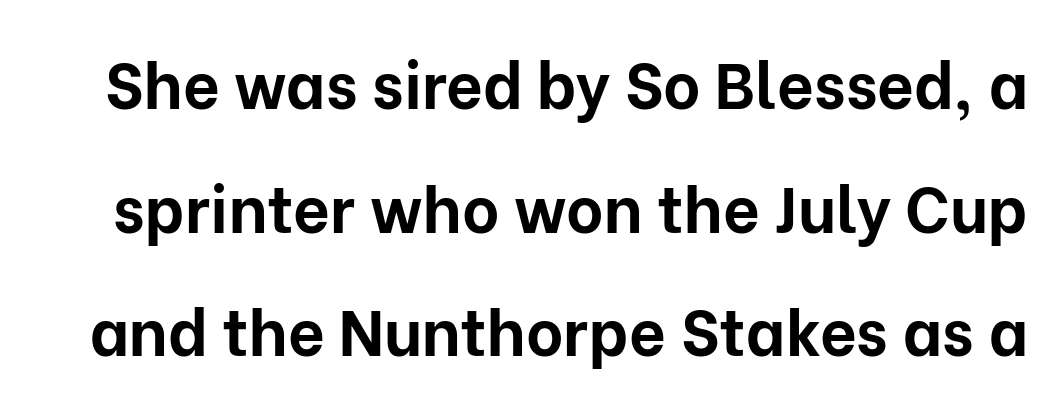
Does the lettering tilt? It doesn't — this is upright. Check under the words: just untouched page. The line texture is even and compact thanks to regular tracking. A typesetter would call this proportional, since set widths differ per character. This rendering employs a face without finishing strokes, i.e., a sans-serif.
